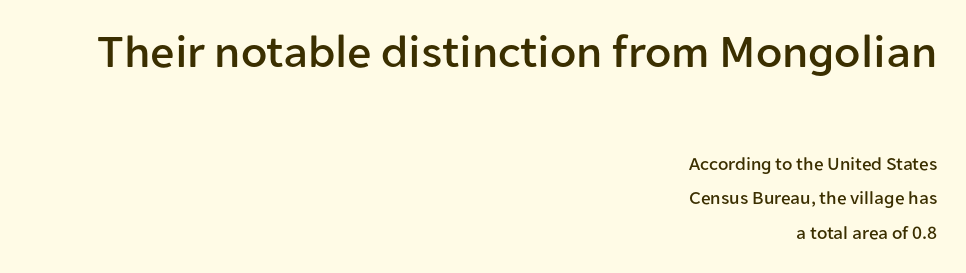
{"serif": "no", "italic": "no", "width": "normal", "stroke_contrast": "low", "x_height": "medium", "monospaced": "no", "underline": "no", "align": "right", "line_spacing_ratio": 1.82, "letter_spacing": "normal", "letter_spacing_em": 0.0, "larger_block": "first", "size_ratio": 2.53, "glyph_px": 48}
